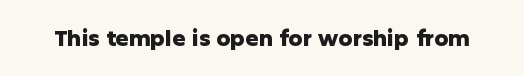
{"italic": "no", "bold": "yes", "underline": "no", "letter_spacing": "normal", "letter_spacing_em": 0.0, "glyph_px": 22}
